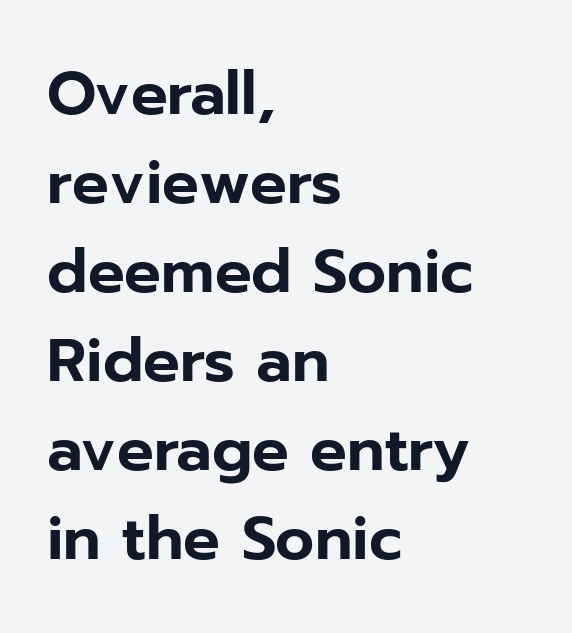
{"serif": "no", "italic": "no", "width": "normal", "stroke_contrast": "low", "x_height": "medium", "monospaced": "no", "underline": "no", "align": "left", "line_spacing": "normal", "line_spacing_ratio": 1.46, "letter_spacing": "normal", "letter_spacing_em": 0.0, "glyph_px": 61}
